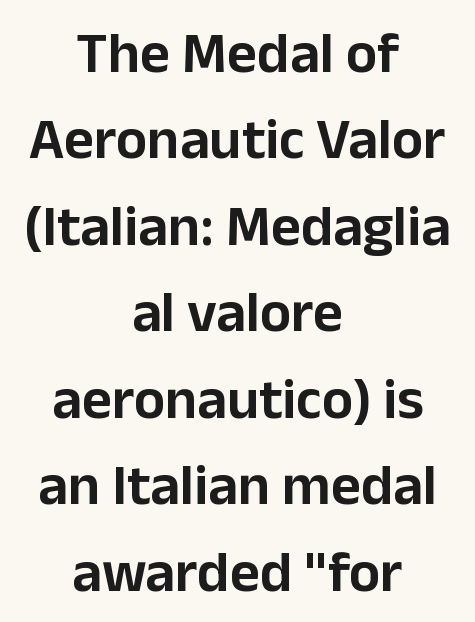
The glyphs in this specimen are sans serif. Is the block centered? Yes — each line is placed symmetrically about the middle. The lettering holds an erect, upright posture throughout. Only glyphs here, with clear space below each row.
